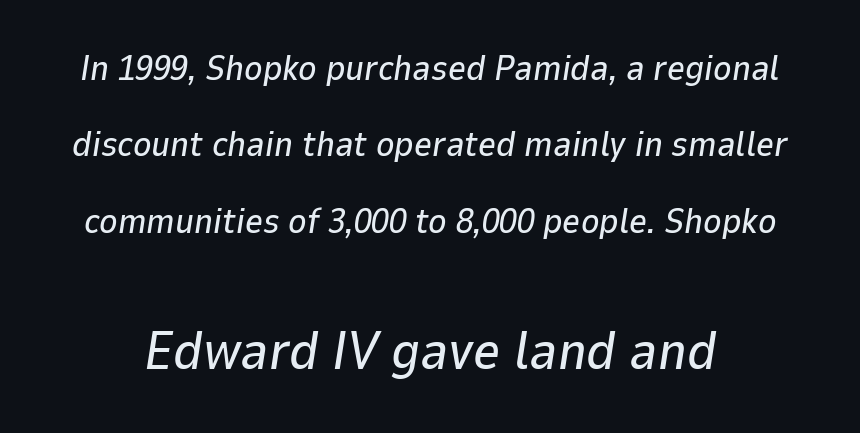
The image shows 53 px text type, italic (leaning right); set loose line spacing (2.18x), normal letter spacing, not underlined; the second (bottom) block is 1.51x larger; low stroke contrast and a medium x-height.
